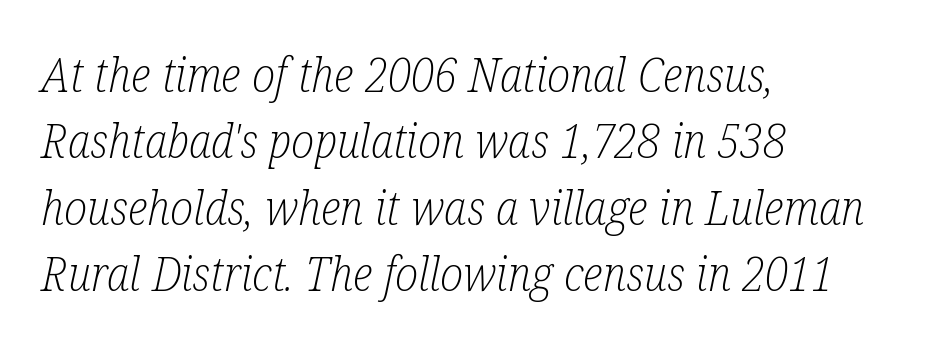
The image shows 47 px light, condensed serif type, italic (leaning right); set left-aligned, normal line spacing (1.41x), normal letter spacing, not underlined; low stroke contrast and a medium x-height.
